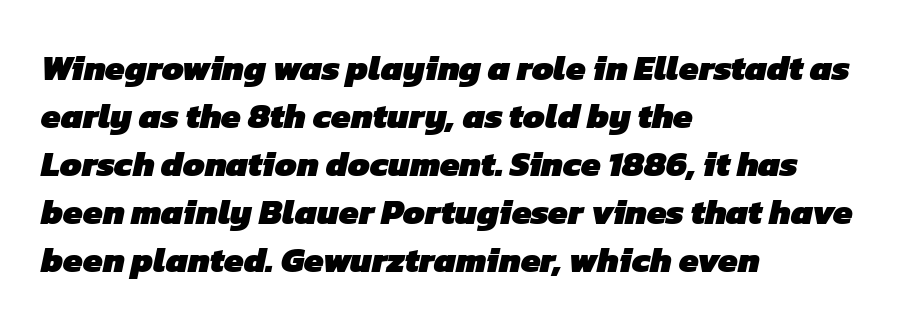
{"serif": "no", "bold": "yes", "weight": "heavy", "width": "normal", "stroke_contrast": "low", "x_height": "medium", "monospaced": "no", "underline": "no", "align": "left", "line_spacing": "normal", "line_spacing_ratio": 1.37, "letter_spacing": "normal", "letter_spacing_em": 0.0, "glyph_px": 35}
